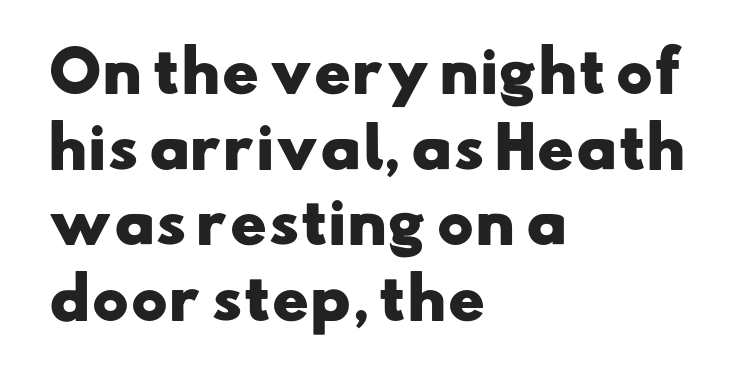
Q: Is the text bold? A: Yes.
Q: Is the typeface a serif or a sans-serif typeface? A: Sans-serif.
Q: Is the text underlined? A: No.
Q: How is the paragraph aligned? A: Left-aligned.
Q: Is the spacing between letters normal or unusually wide? A: Normal.
Q: Is the spacing between lines tight, normal or loose? A: Normal.
Q: Width (condensed, normal, or wide)? A: Wide.
Q: Stroke contrast? A: Low.
Q: x-height? A: Small.
Q: Monospaced? A: No.
